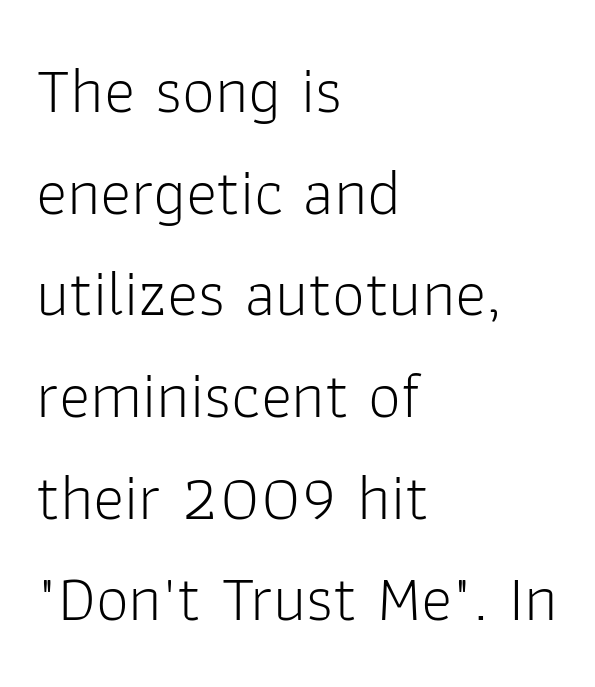
{"serif": "no", "italic": "no", "bold": "no", "weight": "light", "width": "normal", "stroke_contrast": "low", "x_height": "medium", "monospaced": "no", "underline": "no", "align": "left", "line_spacing": "normal", "line_spacing_ratio": 1.54, "letter_spacing": "normal", "letter_spacing_em": 0.0, "glyph_px": 66}
